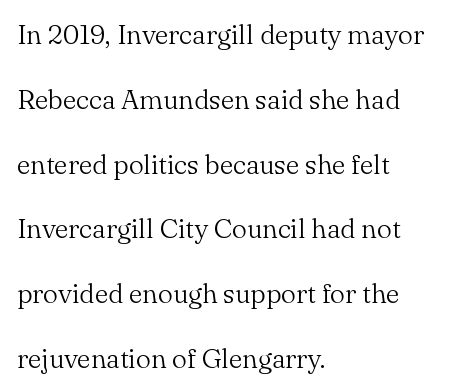
Q: Is the text bold? A: No.
Q: Is the text italic (slanted)? A: No, it is upright.
Q: Is the text underlined? A: No.
Q: How is the paragraph aligned? A: Left-aligned.
Q: Is the spacing between letters normal or unusually wide? A: Normal.
Q: Is the spacing between lines tight, normal or loose? A: Loose.
